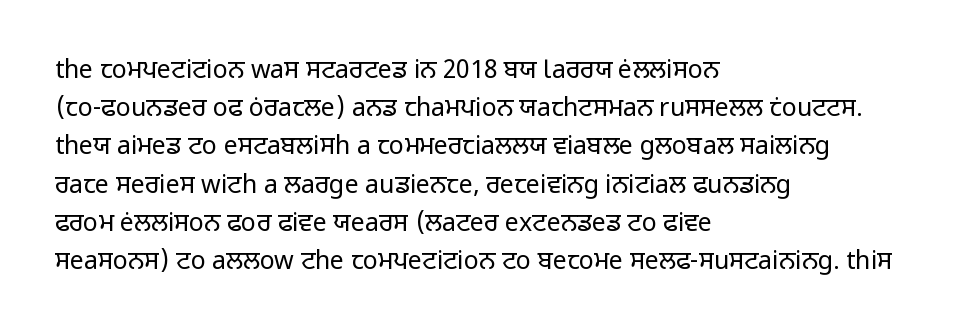
Q: Is the text bold? A: No.
Q: Is the text italic (slanted)? A: No, it is upright.
Q: Is the text underlined? A: No.
Q: How is the paragraph aligned? A: Left-aligned.
Q: Is the spacing between letters normal or unusually wide? A: Normal.
Q: Is the spacing between lines tight, normal or loose? A: Normal.
